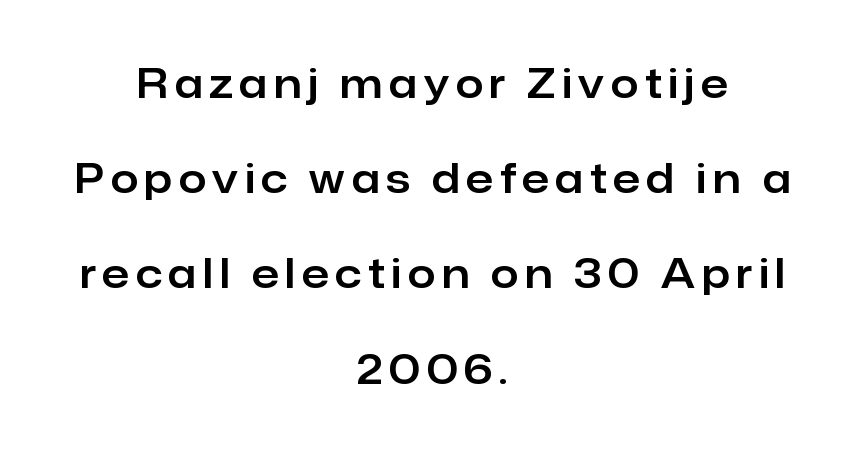
The image shows 40 px sans-serif type, upright; set centered, loose line spacing (2.38x), not underlined; low stroke contrast and a medium x-height.
